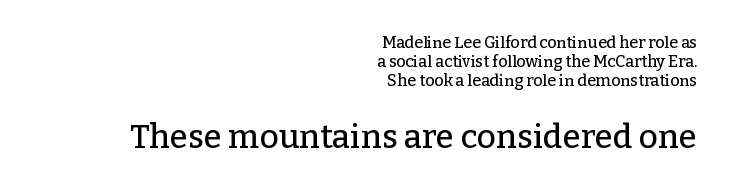
{"serif": "yes", "italic": "no", "width": "normal", "stroke_contrast": "low", "x_height": "medium", "monospaced": "no", "underline": "no", "align": "right", "line_spacing_ratio": 1.19, "letter_spacing": "normal", "letter_spacing_em": 0.0, "larger_block": "second", "size_ratio": 2.06, "glyph_px": 33}
